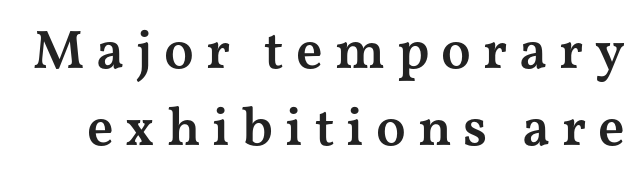
{"serif": "yes", "italic": "no", "bold": "semi", "weight": "semibold", "width": "wide", "stroke_contrast": "medium", "x_height": "medium", "monospaced": "no", "underline": "no", "line_spacing": "normal", "line_spacing_ratio": 1.43, "letter_spacing": "wide", "letter_spacing_em": 0.22, "glyph_px": 54}
